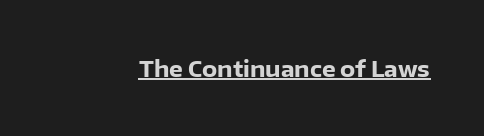
The face used here is rendered with its standard letterfit. These lines were composed using upright roman letters. Strokes here are thick enough to call this a true bold. Is there an underline? Yes — a line sits under the letters.
